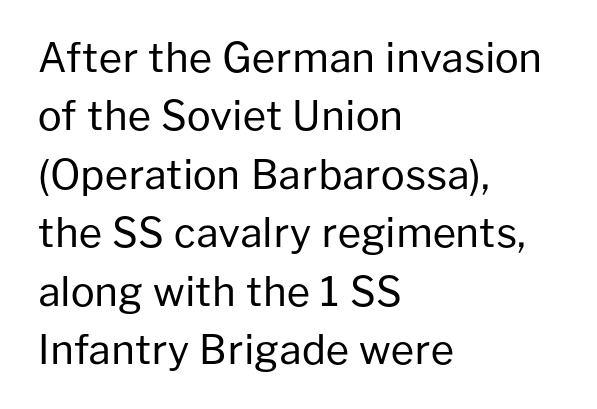
Q: Is the text bold? A: No.
Q: Is the text italic (slanted)? A: No, it is upright.
Q: Is the typeface a serif or a sans-serif typeface? A: Sans-serif.
Q: Is the text underlined? A: No.
Q: How is the paragraph aligned? A: Left-aligned.
Q: Is the spacing between letters normal or unusually wide? A: Normal.
Q: Is the spacing between lines tight, normal or loose? A: Normal.
Q: Width (condensed, normal, or wide)? A: Normal.
Q: Stroke contrast? A: Low.
Q: x-height? A: Medium.
Q: Monospaced? A: No.
